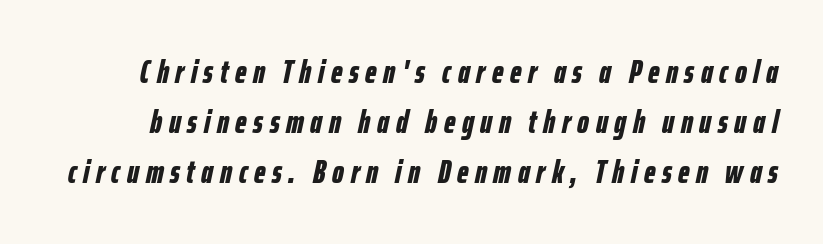
The image shows 33 px bold, condensed type, italic (leaning right); set normal line spacing (1.52x), unusually wide letter spacing (+0.2 em), not underlined; low stroke contrast and a medium x-height.
